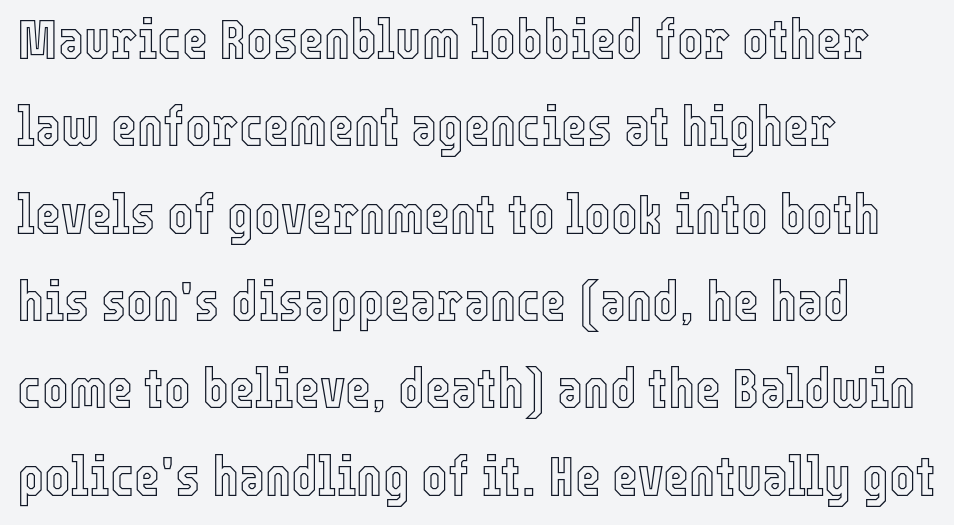
{"italic": "no", "width": "condensed", "x_height": "medium", "monospaced": "no", "underline": "no", "align": "left", "line_spacing": "normal", "line_spacing_ratio": 1.56, "letter_spacing": "normal", "letter_spacing_em": 0.0, "glyph_px": 56}
